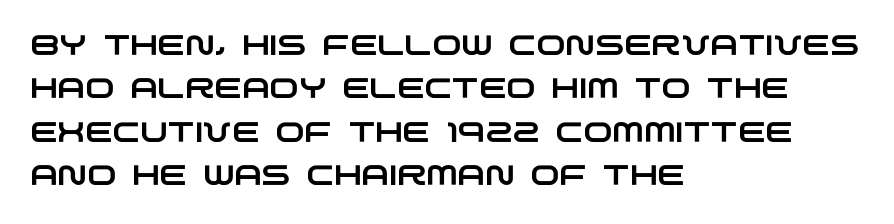
No feet cap the strokes, marking this as sans-serif type. The rendering uses natural spacing where letterforms have individual widths. Evenly set lines give the paragraph a standard silhouette. Does extra space separate the letters? No, they use regular spacing. A student would call this left alignment; a typographer would say flush left, rag right. The zone under the glyphs is completely vacant.
